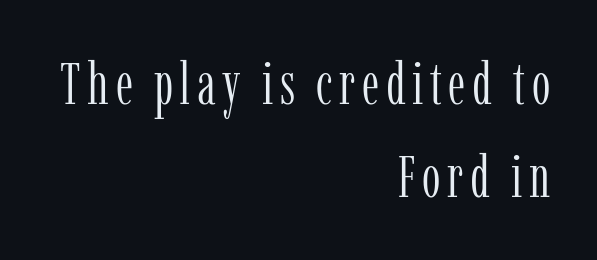
Q: Is the text bold? A: No.
Q: Is the text italic (slanted)? A: No, it is upright.
Q: Is the typeface a serif or a sans-serif typeface? A: Serif.
Q: Is the text underlined? A: No.
Q: How is the paragraph aligned? A: Right-aligned.
Q: Is the spacing between lines tight, normal or loose? A: Normal.
Q: Width (condensed, normal, or wide)? A: Condensed.
Q: Stroke contrast? A: Low.
Q: x-height? A: Medium.
Q: Monospaced? A: No.
